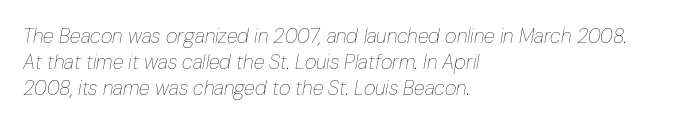
The words here are not underlined. The face used here has a pronounced slope to its letters. The font is comparable to plain body text, perhaps lighter. Short note: letters normally spaced. If you drew a ruler down the left edge, every line would touch it. Is there much room between lines? A standard amount, neither cramped nor airy.
